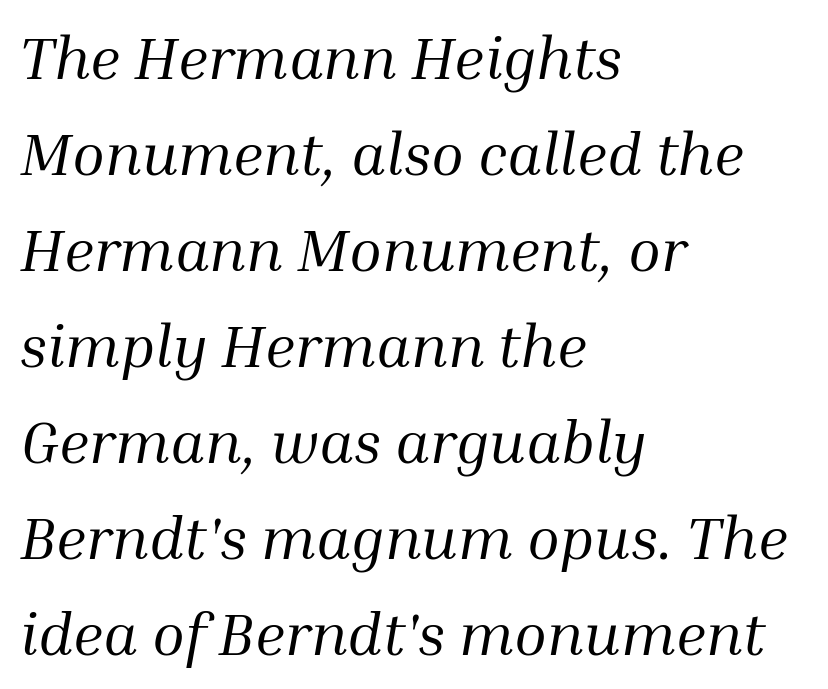
{"serif": "yes", "italic": "yes", "lean": "right", "slant_degrees": 10, "bold": "no", "weight": "regular", "width": "normal", "stroke_contrast": "medium", "x_height": "medium", "monospaced": "no", "underline": "no", "align": "left", "line_spacing": "normal", "line_spacing_ratio": 1.6, "letter_spacing": "normal", "letter_spacing_em": 0.0, "glyph_px": 60}
